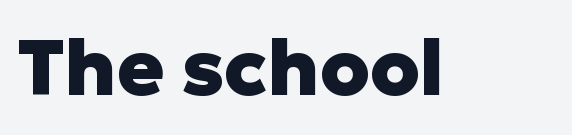
The image shows 78 px heavy sans-serif type, upright; set normal letter spacing, not underlined; low stroke contrast and a medium x-height.
